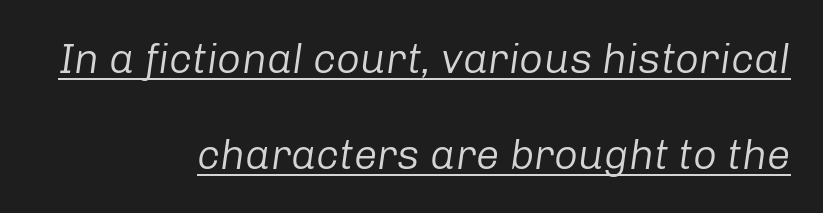
{"italic": "yes", "lean": "right", "slant_degrees": 8, "bold": "no", "weight": "regular", "width": "normal", "stroke_contrast": "low", "x_height": "medium", "monospaced": "no", "underline": "yes", "align": "right", "line_spacing": "loose", "line_spacing_ratio": 2.28, "letter_spacing": "normal", "letter_spacing_em": 0.0, "glyph_px": 42}
